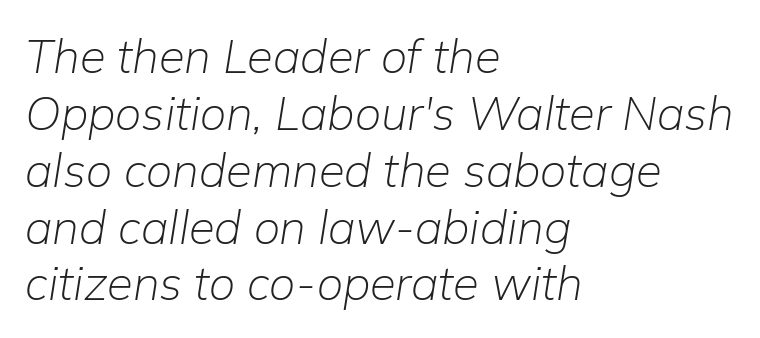
The image shows 47 px light type, italic (leaning right); set left-aligned, line spacing 1.21x, normal letter spacing, not underlined; low stroke contrast and a medium x-height.
